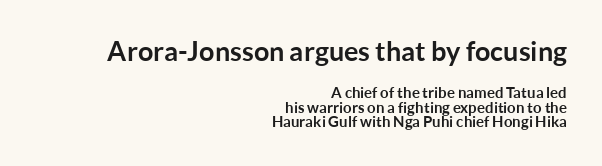
Q: Is the text bold? A: Yes.
Q: Is the text italic (slanted)? A: No, it is upright.
Q: Is the text underlined? A: No.
Q: How is the paragraph aligned? A: Right-aligned.
Q: Is the spacing between letters normal or unusually wide? A: Normal.
Q: Is the spacing between lines tight, normal or loose? A: Tight.
Q: Which block of text is set in a larger size, the first (top) or the second (bottom)? A: The first (top) one.
